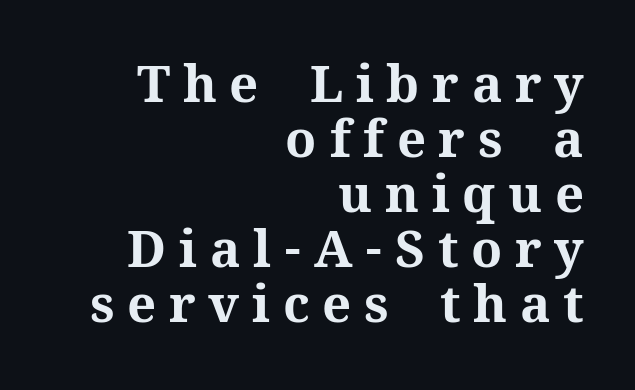
Q: Is the text bold? A: Yes.
Q: Is the text italic (slanted)? A: No, it is upright.
Q: Is the typeface a serif or a sans-serif typeface? A: Serif.
Q: Is the text underlined? A: No.
Q: How is the paragraph aligned? A: Right-aligned.
Q: Is the spacing between letters normal or unusually wide? A: Unusually wide.
Q: Is the spacing between lines tight, normal or loose? A: Tight.
Q: Width (condensed, normal, or wide)? A: Normal.
Q: Stroke contrast? A: Medium.
Q: x-height? A: Medium.
Q: Monospaced? A: No.
